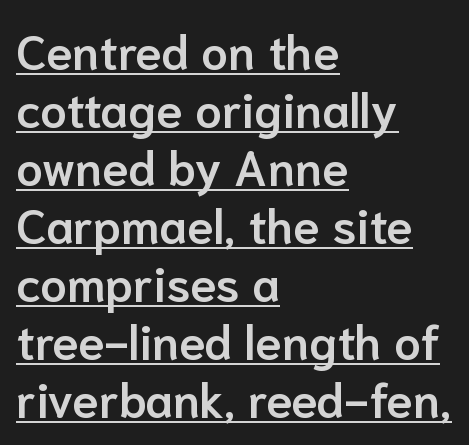
{"serif": "no", "italic": "no", "bold": "semi", "weight": "semibold", "width": "normal", "stroke_contrast": "low", "x_height": "medium", "monospaced": "no", "underline": "yes", "align": "left", "line_spacing_ratio": 1.21, "letter_spacing": "normal", "letter_spacing_em": 0.0, "glyph_px": 48}
